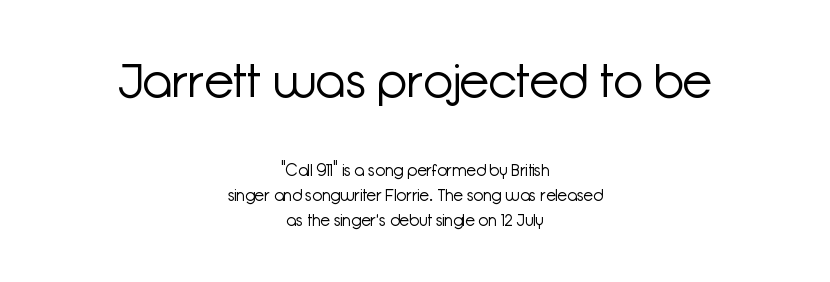
{"serif": "no", "italic": "no", "bold": "no", "weight": "light", "width": "normal", "stroke_contrast": "low", "x_height": "medium", "monospaced": "no", "underline": "no", "align": "center", "line_spacing": "normal", "line_spacing_ratio": 1.56, "letter_spacing": "normal", "letter_spacing_em": 0.0, "larger_block": "first", "size_ratio": 3.0, "glyph_px": 48}
